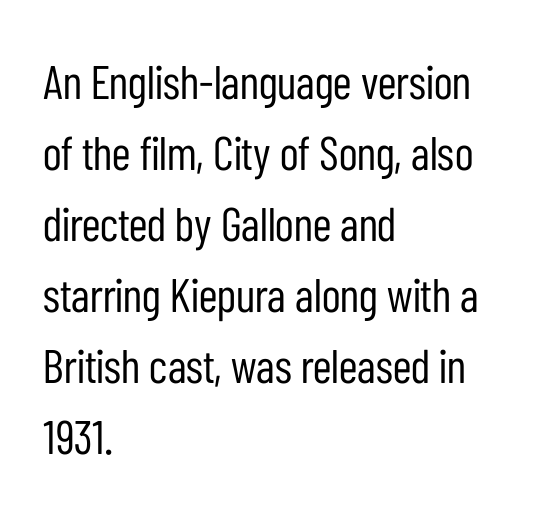
The image shows 47 px regular-weight, condensed sans-serif type, upright; set left-aligned, normal line spacing (1.51x), normal letter spacing, not underlined; low stroke contrast and a medium x-height.
